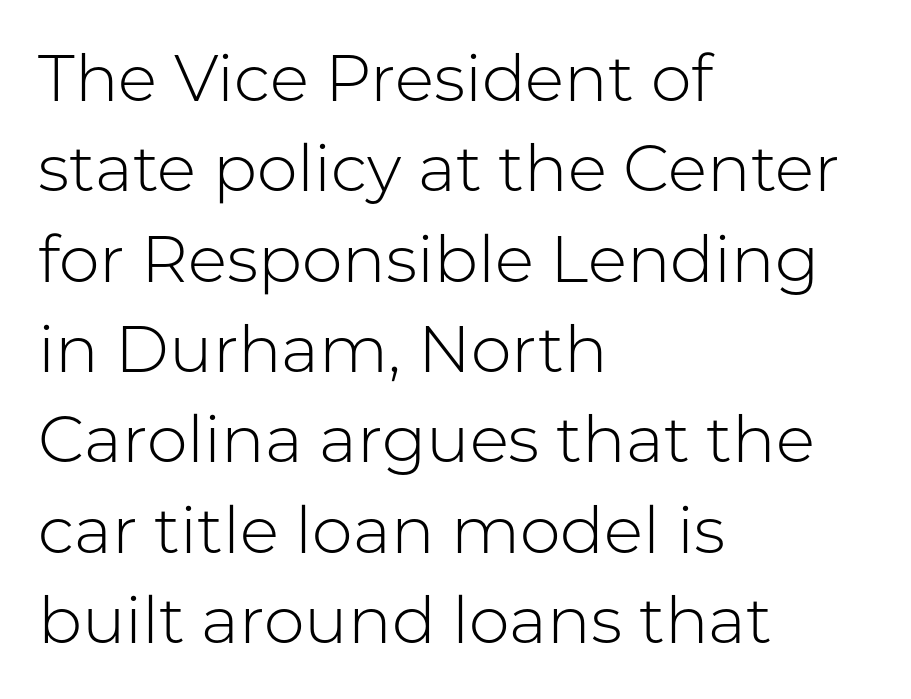
The image shows 65 px light sans-serif type, upright; set left-aligned, normal line spacing (1.39x), normal letter spacing, not underlined; low stroke contrast and a medium x-height.
